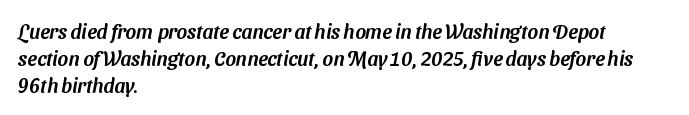
Q: Is the text underlined? A: No.
Q: How is the paragraph aligned? A: Left-aligned.
Q: Is the spacing between letters normal or unusually wide? A: Normal.
Q: Is the spacing between lines tight, normal or loose? A: Normal.
